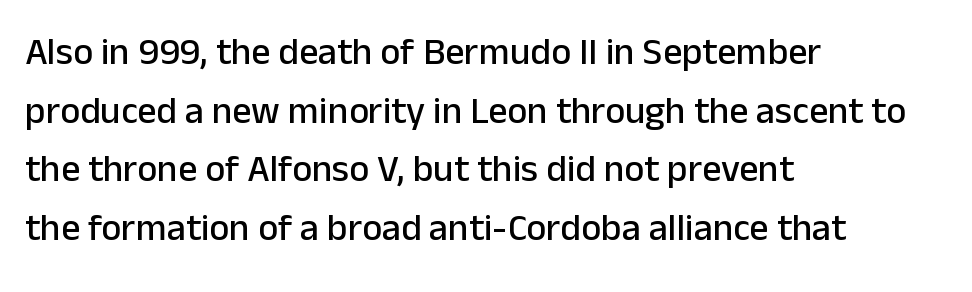
Q: Is the text italic (slanted)? A: No, it is upright.
Q: Is the typeface a serif or a sans-serif typeface? A: Sans-serif.
Q: Is the text underlined? A: No.
Q: How is the paragraph aligned? A: Left-aligned.
Q: Is the spacing between letters normal or unusually wide? A: Normal.
Q: Is the spacing between lines tight, normal or loose? A: Normal.
Q: Width (condensed, normal, or wide)? A: Normal.
Q: Stroke contrast? A: Low.
Q: x-height? A: Medium.
Q: Monospaced? A: No.
